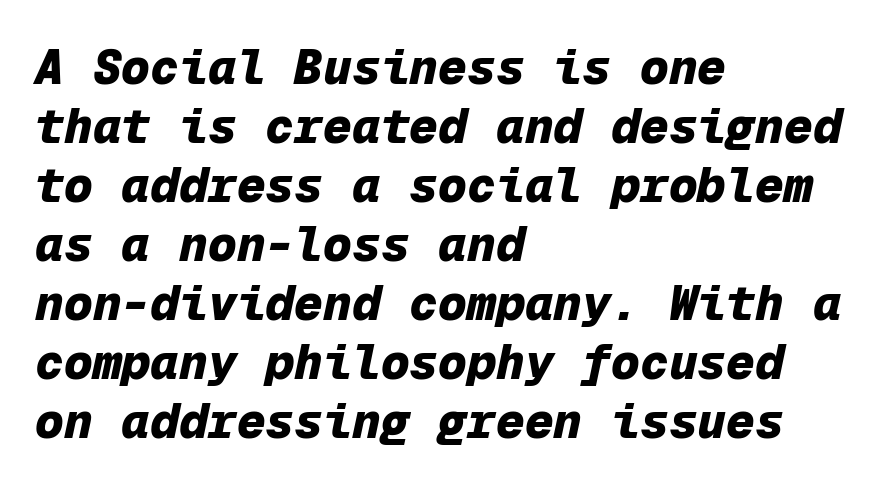
The image shows 48 px heavy type, italic (leaning right), monospaced; set left-aligned, line spacing 1.23x, normal letter spacing, not underlined; low stroke contrast and a medium x-height.
